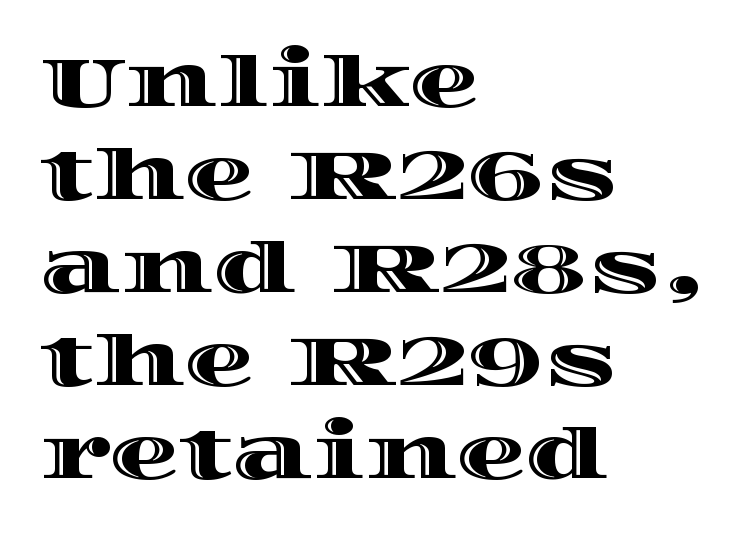
Every row of glyphs begins at an identical x-position on the left. This is the regular roman posture of the typeface. Glance below the letters and you will spot only blank space. Do the characters align in a grid? No, the font is proportional.
